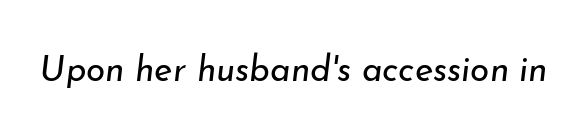
Think of a printed novel: that variable character pitch is what you see here. Between one letter and the next there's only the usual sliver of space. Vertical stems look standard width or narrower in stroke. Slant detected: the letters are inclined. Anything drawn beneath the words? Only blank space.
